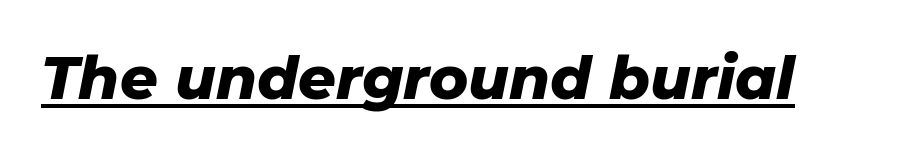
The letterforms sit shoulder to shoulder at normal distance. Would a proofreader flag this as italicized? Yes. Do the characters align in a grid? No, the font is proportional. Beneath each row of characters lies a ruled line.
